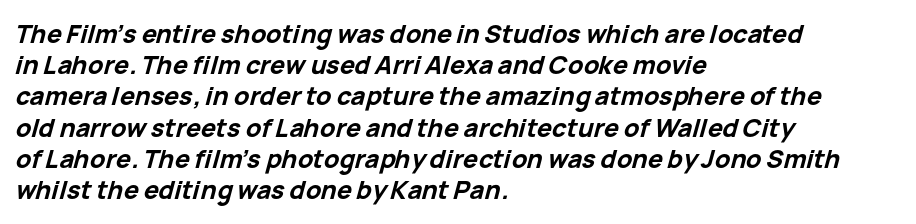
The image shows 25 px bold type, italic (leaning right); set left-aligned, normal line spacing (1.25x), normal letter spacing, not underlined.
